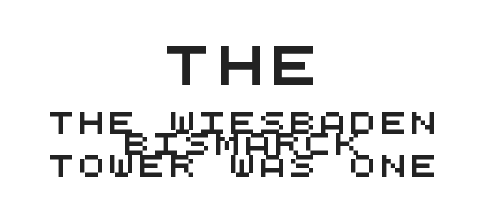
The image shows 39 px wide sans-serif type, monospaced; set centered, tight line spacing (0.97x), not underlined; the first (top) block is 1.77x larger; medium stroke contrast and a large x-height.
